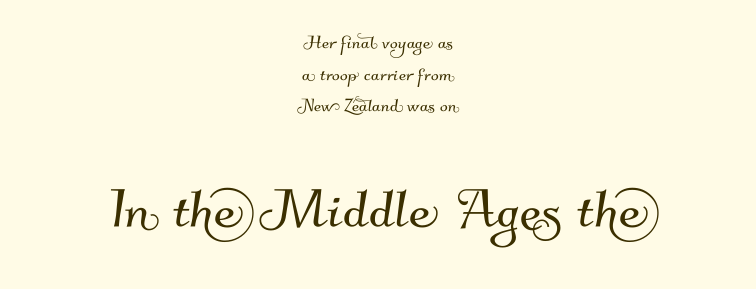
Spacing verdict: proportional, widths tailored to each character. Scale increases going downward across the two blocks. Descenders hang freely into open space. The letterforms sit shoulder to shoulder at normal distance. Where is the straight margin? There isn't one; the lines are centered.
